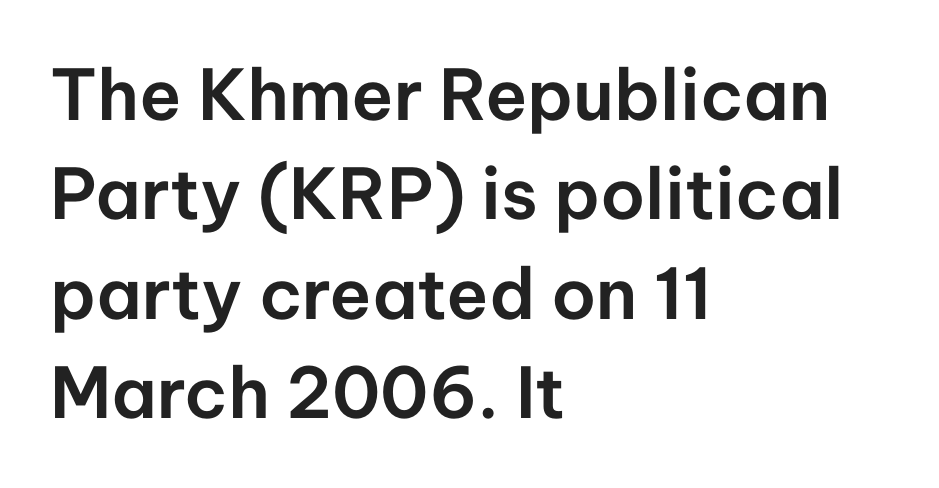
Ordinary non-slanted type is in use. One-word summary of the alignment: left. Vertically, the passage feels balanced, rows spaced as you'd expect. This sample has the flowing, uneven cadence of proportional lettering. These lines are composed in type without serifs. Clear beneath every line of the passage.
